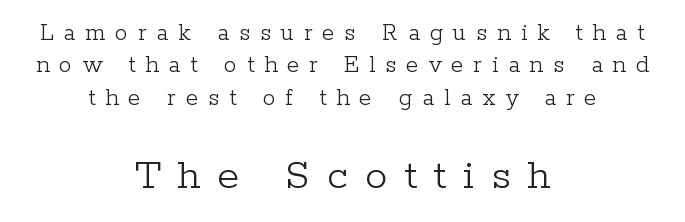
The image shows 45 px light serif type, upright; set centered, normal line spacing (1.25x), unusually wide letter spacing (+0.37 em), not underlined; the second (bottom) block is 1.73x larger; low stroke contrast and a medium x-height.
